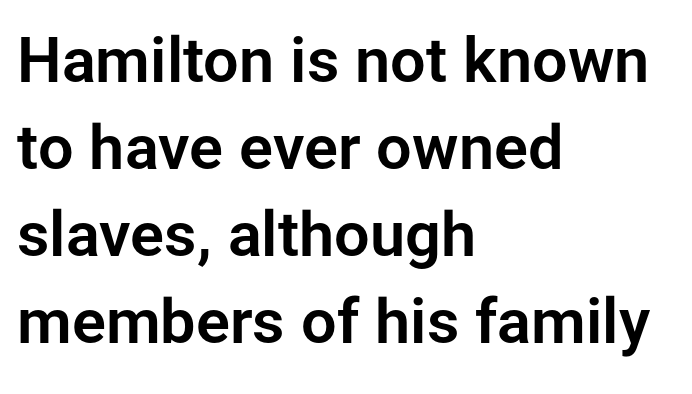
Q: Is the text italic (slanted)? A: No, it is upright.
Q: Is the typeface a serif or a sans-serif typeface? A: Sans-serif.
Q: Is the text underlined? A: No.
Q: How is the paragraph aligned? A: Left-aligned.
Q: Is the spacing between letters normal or unusually wide? A: Normal.
Q: Is the spacing between lines tight, normal or loose? A: Normal.
Q: Width (condensed, normal, or wide)? A: Normal.
Q: Stroke contrast? A: Low.
Q: x-height? A: Medium.
Q: Monospaced? A: No.
